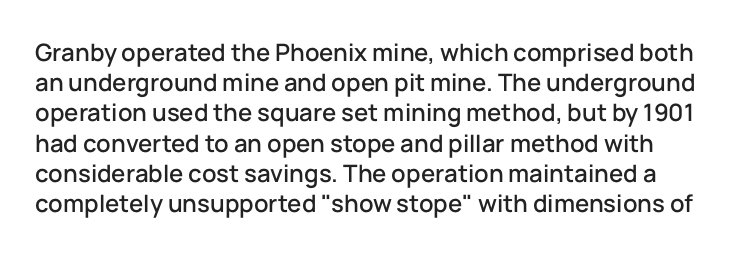
Q: Is the text italic (slanted)? A: No, it is upright.
Q: Is the text underlined? A: No.
Q: Is the spacing between letters normal or unusually wide? A: Normal.
Q: Is the spacing between lines tight, normal or loose? A: Normal.
